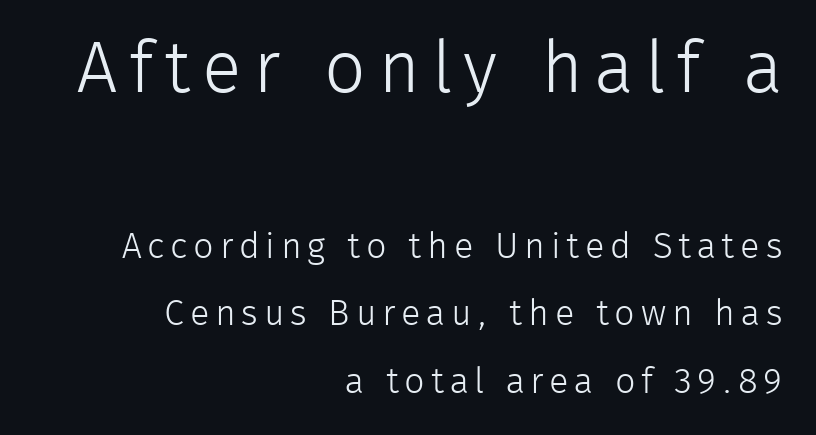
Q: Is the text bold? A: No.
Q: Is the text italic (slanted)? A: No, it is upright.
Q: Is the typeface a serif or a sans-serif typeface? A: Sans-serif.
Q: Is the text underlined? A: No.
Q: How is the paragraph aligned? A: Right-aligned.
Q: Which block of text is set in a larger size, the first (top) or the second (bottom)? A: The first (top) one.
Q: Width (condensed, normal, or wide)? A: Normal.
Q: Stroke contrast? A: Low.
Q: x-height? A: Medium.
Q: Monospaced? A: No.
